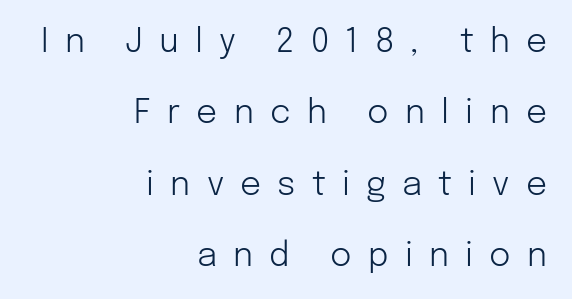
The image shows 33 px light sans-serif type, upright; set right-aligned, loose line spacing (2.16x), unusually wide letter spacing (+0.49 em), not underlined; low stroke contrast and a medium x-height.
